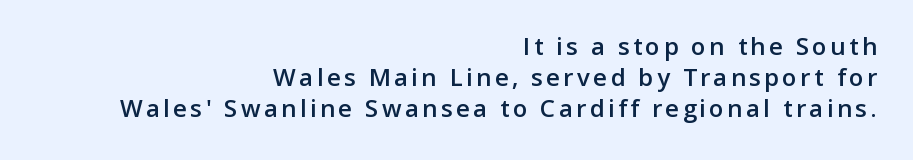
Regarding leading, the lines here are spaced in the standard way. Is the block centered? No — it sits flush against the right margin. You can tell it's not italic because the verticals are truly vertical. Unmarked baselines from the first word to the last.
